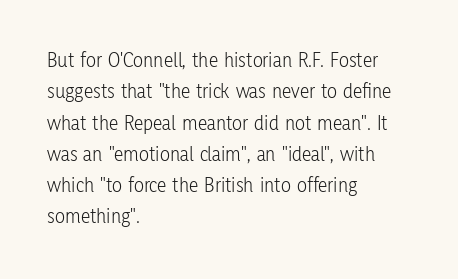
Q: Is the text bold? A: No.
Q: Is the text italic (slanted)? A: No, it is upright.
Q: Is the text underlined? A: No.
Q: How is the paragraph aligned? A: Left-aligned.
Q: Is the spacing between letters normal or unusually wide? A: Normal.
Q: Is the spacing between lines tight, normal or loose? A: Normal.
